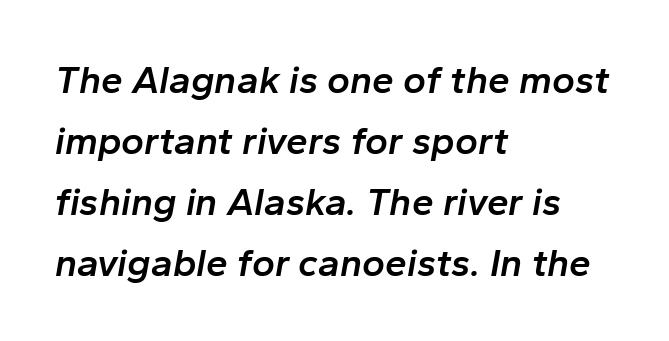
Q: Is the text bold? A: Semi-bold.
Q: Is the text italic (slanted)? A: Yes, it leans right by about 10 degrees.
Q: Is the text underlined? A: No.
Q: How is the paragraph aligned? A: Left-aligned.
Q: Is the spacing between letters normal or unusually wide? A: Normal.
Q: Is the spacing between lines tight, normal or loose? A: Normal.
Q: Width (condensed, normal, or wide)? A: Normal.
Q: Stroke contrast? A: Low.
Q: x-height? A: Medium.
Q: Monospaced? A: No.
